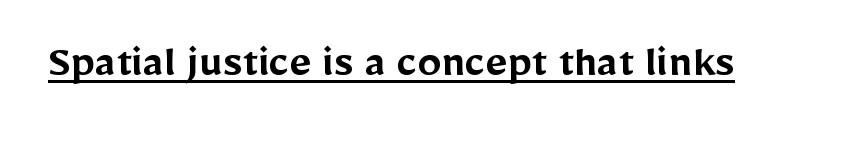
Q: Is the text bold? A: Semi-bold.
Q: Is the text italic (slanted)? A: No, it is upright.
Q: Is the typeface a serif or a sans-serif typeface? A: Sans-serif.
Q: Is the text underlined? A: Yes.
Q: Is the spacing between letters normal or unusually wide? A: Normal.
Q: Width (condensed, normal, or wide)? A: Normal.
Q: Stroke contrast? A: Low.
Q: x-height? A: Medium.
Q: Monospaced? A: No.
